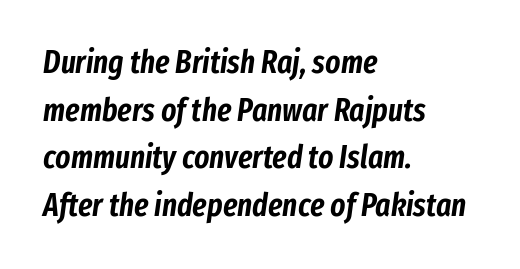
How are the letters spaced? Ordinarily, with no added tracking. The passage shown is typed in a proportional face where columns would drift. Horizontal alignment here is leftward, the default for most running prose. Words float on clear page, feet unadorned. The designer left line spacing at the default.
